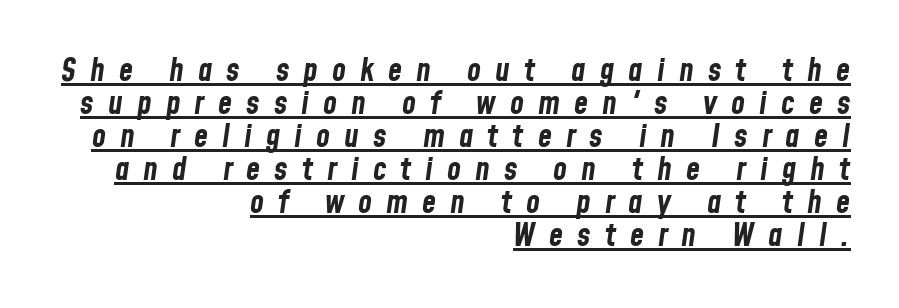
The letters are spread apart with noticeably loose tracking. Descenders here cross a horizontal rule under the line. Is this a fixed-width face? No — the glyphs have proportional, varying widths. These words are printed bold, with thick strokes throughout.
